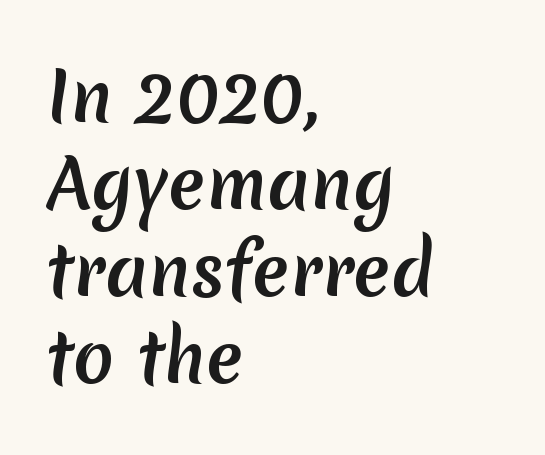
The image shows 68 px sans-serif type; set left-aligned, normal line spacing (1.28x), normal letter spacing, not underlined; medium stroke contrast and a medium x-height.
